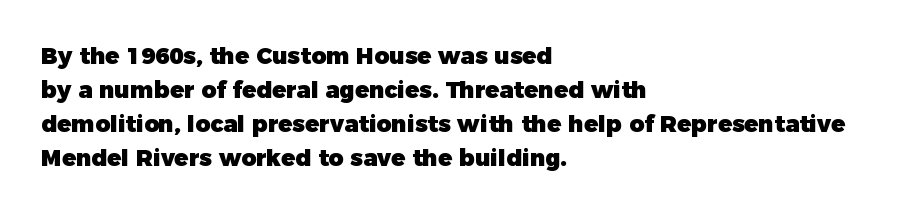
Q: Is the text bold? A: Yes.
Q: Is the text italic (slanted)? A: No, it is upright.
Q: Is the text underlined? A: No.
Q: How is the paragraph aligned? A: Left-aligned.
Q: Is the spacing between letters normal or unusually wide? A: Normal.
Q: Is the spacing between lines tight, normal or loose? A: Normal.
